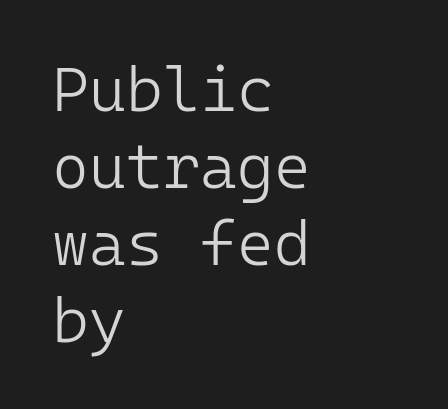
Q: Is the text bold? A: No.
Q: Is the text italic (slanted)? A: No, it is upright.
Q: Is the typeface a serif or a sans-serif typeface? A: Sans-serif.
Q: Is the text underlined? A: No.
Q: How is the paragraph aligned? A: Left-aligned.
Q: Is the spacing between letters normal or unusually wide? A: Normal.
Q: Width (condensed, normal, or wide)? A: Normal.
Q: Stroke contrast? A: Low.
Q: x-height? A: Medium.
Q: Monospaced? A: Yes.
